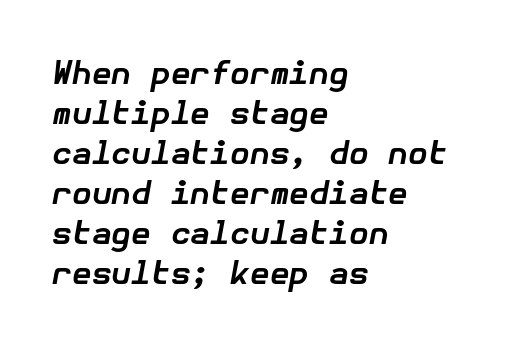
A typesetter would call this zero additional tracking. Baseline-to-baseline distance is the conventional proportion of letter height. Letters rest on an invisible, unmarked baseline. Set as a true bold cut, around the 700 mark. The lines in this sample share a left origin and differ only in where they stop.
